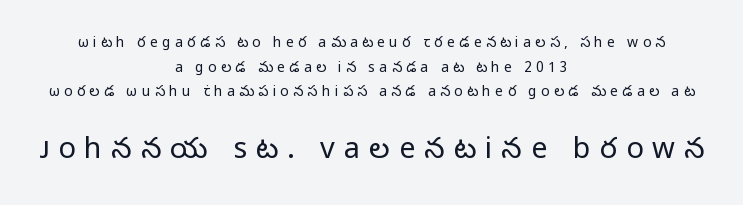
{"serif": "no", "italic": "no", "bold": "no", "weight": "regular", "width": "normal", "stroke_contrast": "low", "x_height": "medium", "monospaced": "no", "underline": "no", "align": "center", "line_spacing_ratio": 1.76, "letter_spacing": "wide", "letter_spacing_em": 0.31, "larger_block": "second", "size_ratio": 2.07, "glyph_px": 29}
